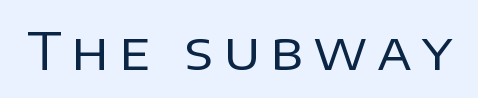
The image shows 52 px regular-weight sans-serif type, upright; set not underlined; low stroke contrast and a large x-height.
